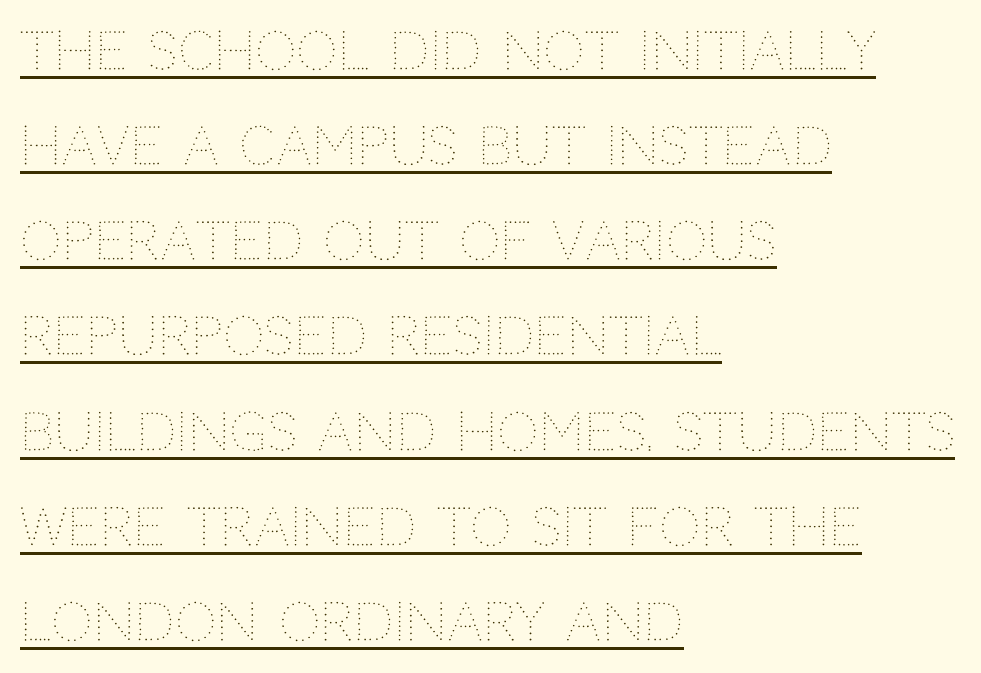
Every row of glyphs begins at an identical x-position on the left. Underline: present. Is this a fixed-width face? No — the glyphs have proportional, varying widths. Nothing heavy about these letters — not bold at all.
